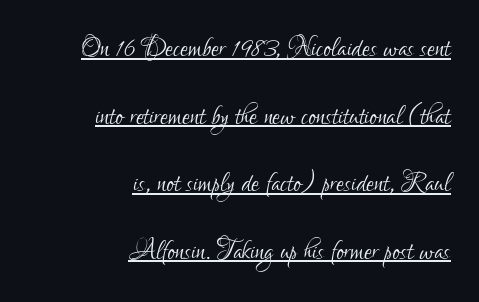
{"serif": "no", "bold": "no", "weight": "light", "width": "condensed", "stroke_contrast": "low", "x_height": "small", "monospaced": "no", "underline": "yes", "align": "right", "line_spacing": "loose", "line_spacing_ratio": 1.93, "letter_spacing": "normal", "letter_spacing_em": 0.0, "glyph_px": 35}
